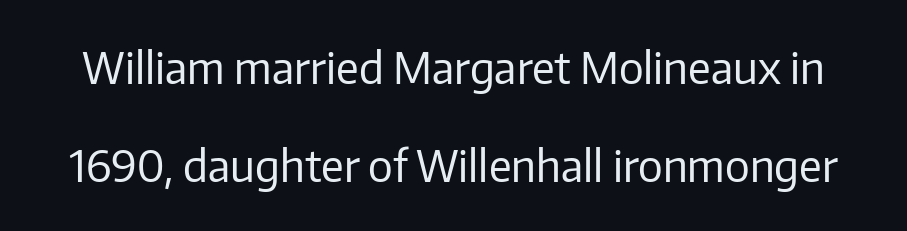
The image shows 44 px regular-weight sans-serif type, upright; set loose line spacing (2.23x), normal letter spacing, not underlined; low stroke contrast and a medium x-height.
